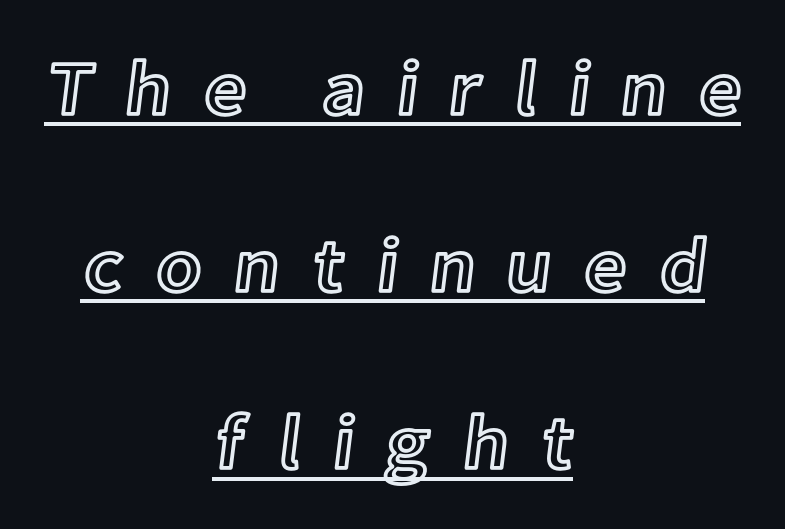
The image shows 76 px text type; set centered, loose line spacing (2.33x), unusually wide letter spacing (+0.41 em), underlined; a medium x-height.
